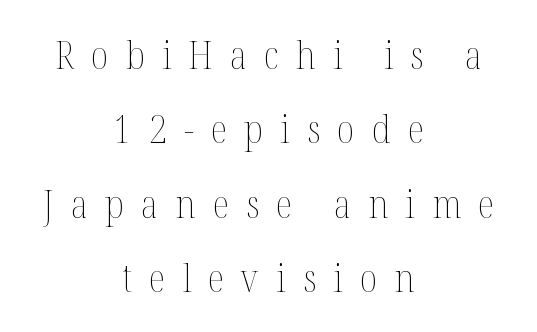
{"italic": "no", "bold": "no", "weight": "thin", "width": "condensed", "stroke_contrast": "medium", "x_height": "medium", "monospaced": "no", "underline": "no", "align": "center", "line_spacing": "loose", "line_spacing_ratio": 1.91, "letter_spacing": "wide", "letter_spacing_em": 0.44, "glyph_px": 39}
